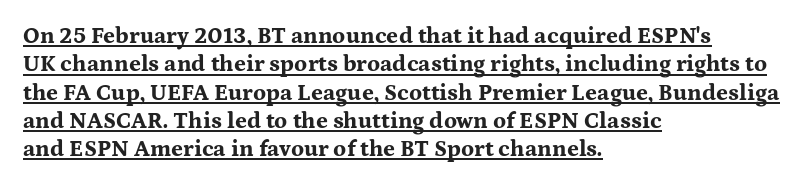
Q: Is the text bold? A: Yes.
Q: Is the text italic (slanted)? A: No, it is upright.
Q: Is the text underlined? A: Yes.
Q: How is the paragraph aligned? A: Left-aligned.
Q: Is the spacing between letters normal or unusually wide? A: Normal.
